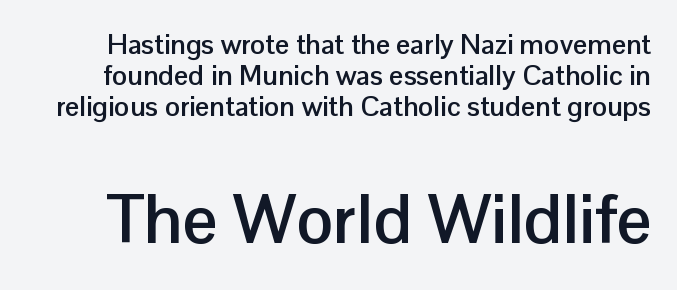
{"serif": "no", "italic": "no", "bold": "yes", "weight": "semibold", "width": "normal", "stroke_contrast": "low", "x_height": "medium", "monospaced": "no", "underline": "no", "line_spacing": "tight", "line_spacing_ratio": 1.1, "letter_spacing": "normal", "letter_spacing_em": 0.0, "larger_block": "second", "size_ratio": 2.46, "glyph_px": 69}
